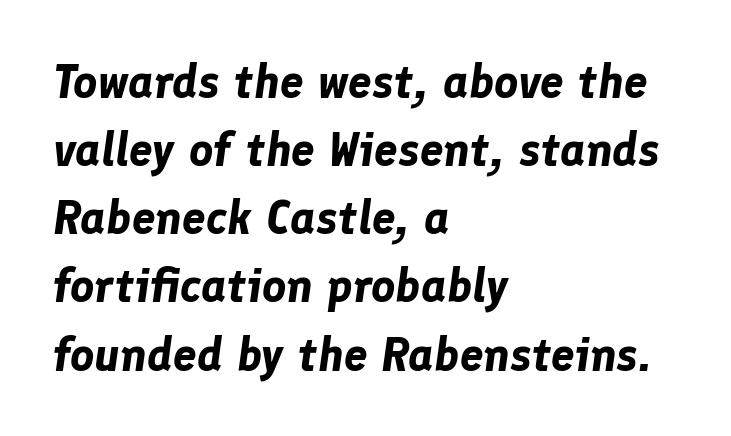
Q: Is the text bold? A: Yes.
Q: Is the text italic (slanted)? A: Yes, it leans right by about 8 degrees.
Q: Is the text underlined? A: No.
Q: How is the paragraph aligned? A: Left-aligned.
Q: Is the spacing between letters normal or unusually wide? A: Normal.
Q: Is the spacing between lines tight, normal or loose? A: Normal.
Q: Width (condensed, normal, or wide)? A: Normal.
Q: Stroke contrast? A: Low.
Q: x-height? A: Medium.
Q: Monospaced? A: No.
